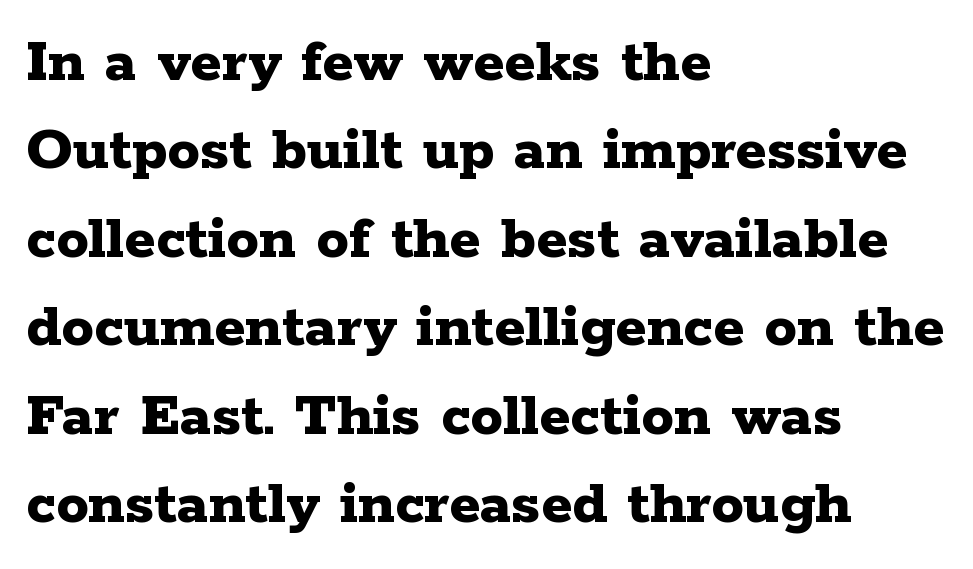
Q: Is the text bold? A: Yes.
Q: Is the text italic (slanted)? A: No, it is upright.
Q: Is the typeface a serif or a sans-serif typeface? A: Serif.
Q: Is the text underlined? A: No.
Q: How is the paragraph aligned? A: Left-aligned.
Q: Is the spacing between letters normal or unusually wide? A: Normal.
Q: Is the spacing between lines tight, normal or loose? A: Normal.
Q: Width (condensed, normal, or wide)? A: Wide.
Q: Stroke contrast? A: Low.
Q: x-height? A: Medium.
Q: Monospaced? A: No.
